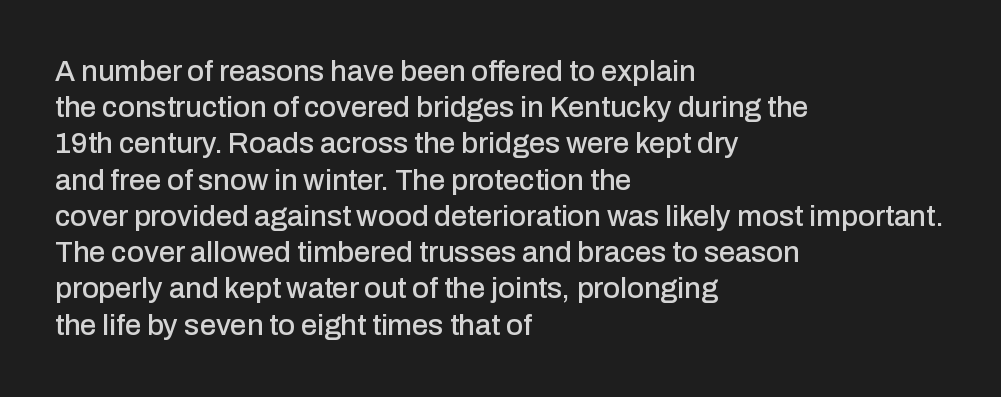
Q: Is the text italic (slanted)? A: No, it is upright.
Q: Is the typeface a serif or a sans-serif typeface? A: Sans-serif.
Q: Is the text underlined? A: No.
Q: How is the paragraph aligned? A: Left-aligned.
Q: Is the spacing between letters normal or unusually wide? A: Normal.
Q: Is the spacing between lines tight, normal or loose? A: Normal.
Q: Width (condensed, normal, or wide)? A: Normal.
Q: Stroke contrast? A: Low.
Q: x-height? A: Medium.
Q: Monospaced? A: No.
